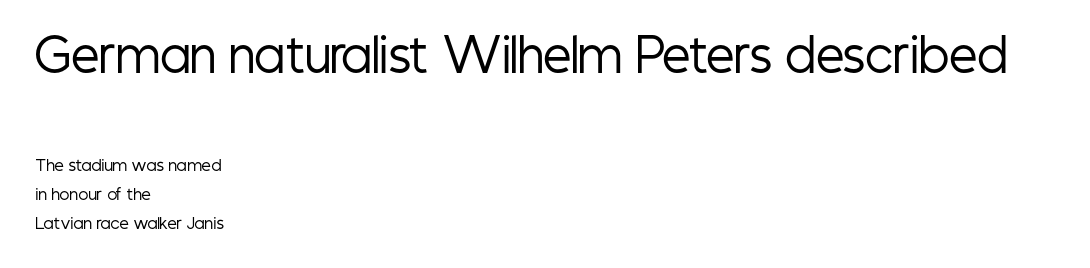
Honestly, there is no underline to notice here at all. Observe the absence of serifs on each vertical stroke in this sample. Between these two stacked blocks, the higher one wins on size. Vertical strokes here are truly vertical. Characters follow at the spacing the type designer built in.
